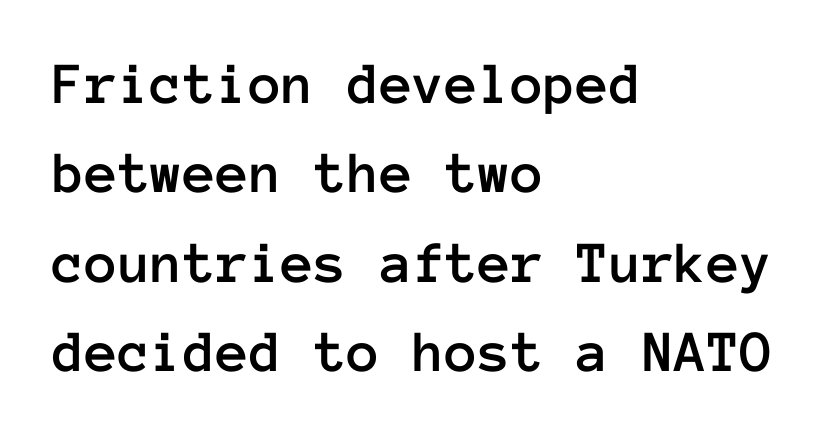
{"italic": "no", "width": "normal", "stroke_contrast": "low", "x_height": "medium", "monospaced": "yes", "underline": "no", "align": "left", "line_spacing": "normal", "line_spacing_ratio": 1.49, "letter_spacing": "normal", "letter_spacing_em": 0.0, "glyph_px": 60}
